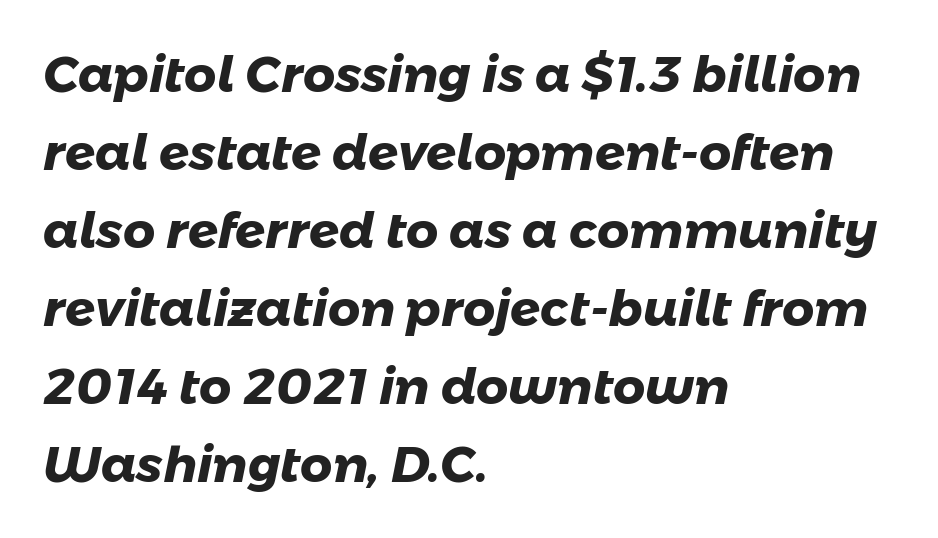
The image shows 50 px heavy sans-serif type; set left-aligned, normal line spacing (1.56x), normal letter spacing, not underlined; low stroke contrast and a medium x-height.
